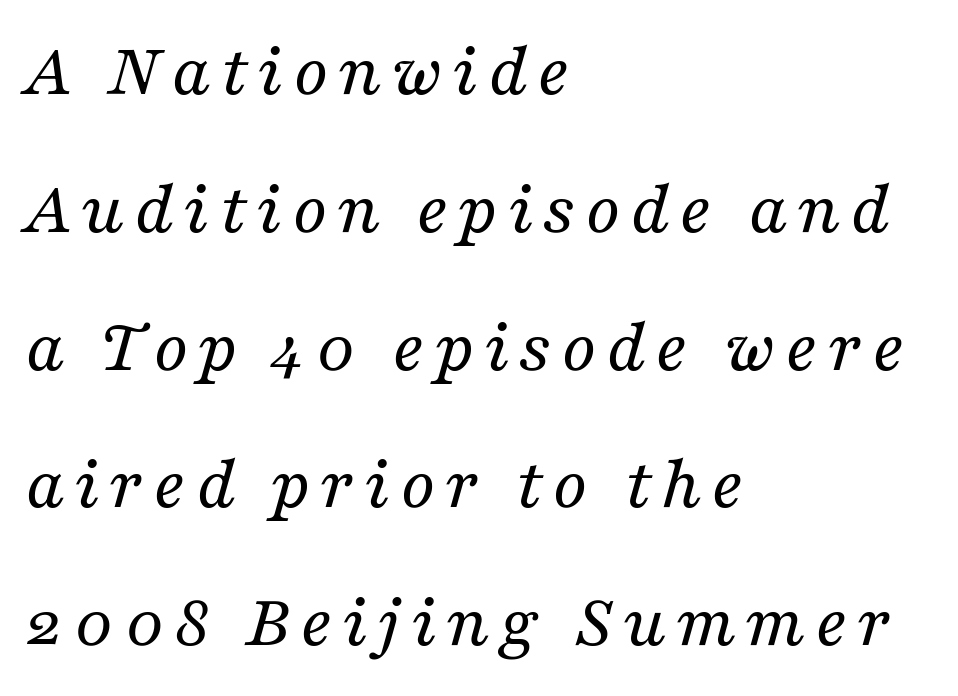
{"serif": "yes", "italic": "yes", "lean": "right", "slant_degrees": 16, "bold": "no", "weight": "regular", "width": "normal", "stroke_contrast": "medium", "x_height": "medium", "monospaced": "no", "underline": "no", "align": "left", "line_spacing_ratio": 1.79, "glyph_px": 77}
